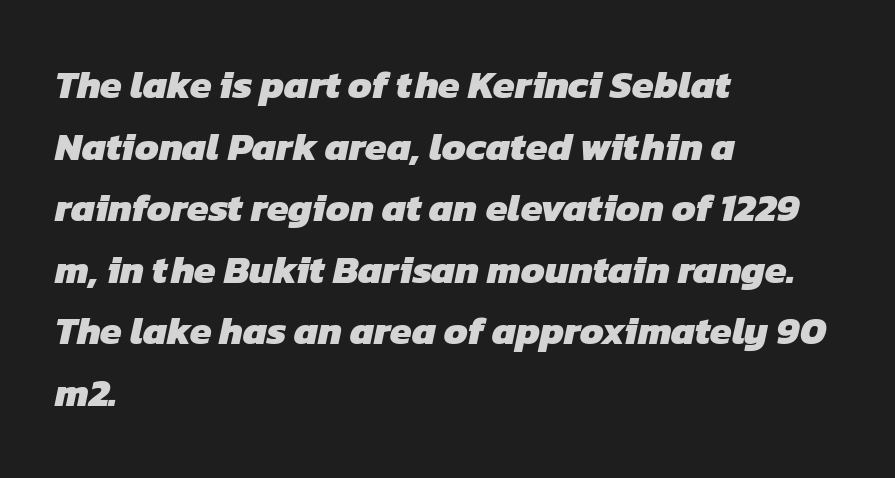
{"serif": "no", "bold": "yes", "weight": "heavy", "width": "normal", "stroke_contrast": "low", "x_height": "medium", "monospaced": "no", "underline": "no", "align": "left", "line_spacing": "normal", "line_spacing_ratio": 1.58, "letter_spacing": "normal", "letter_spacing_em": 0.0, "glyph_px": 39}
